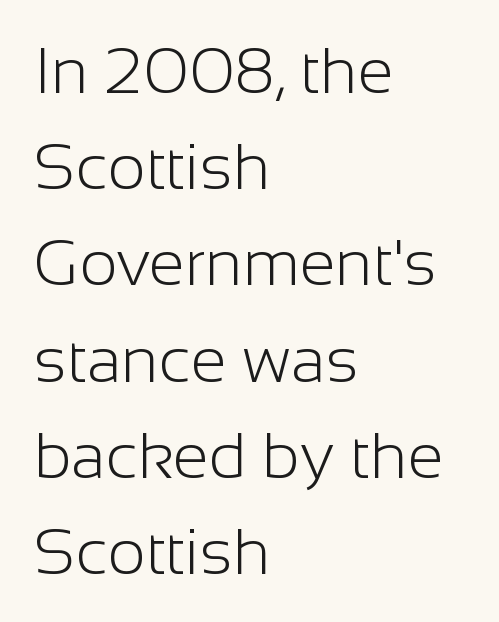
The face used here is proportionally spaced, like ordinary book or web type. A typesetter would label this face a sans. Leading: standard. The letters look calm and open, with moderate or lighter stems. The horizontal fit of the characters is conventional and even. Just letters on the line, the space beneath them empty.
